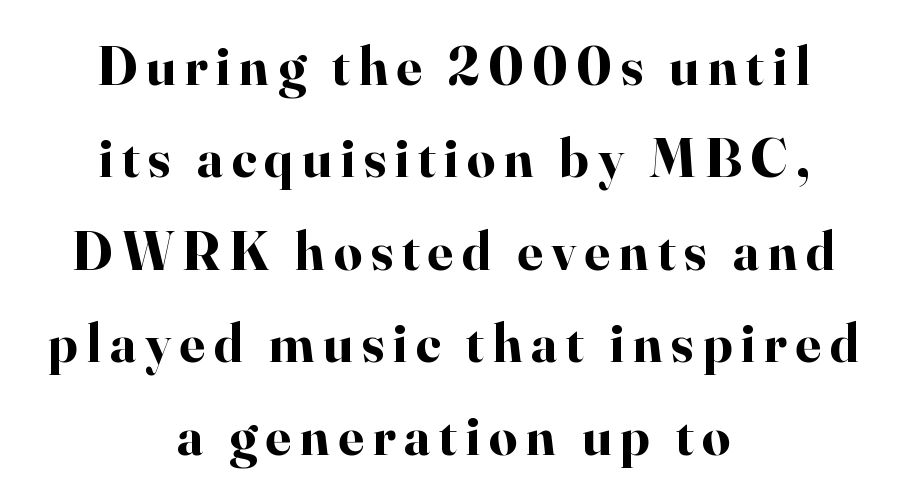
{"serif": "yes", "italic": "no", "bold": "yes", "weight": "bold", "width": "normal", "stroke_contrast": "high", "x_height": "small", "monospaced": "no", "underline": "no", "align": "center", "line_spacing": "normal", "line_spacing_ratio": 1.68, "glyph_px": 55}
